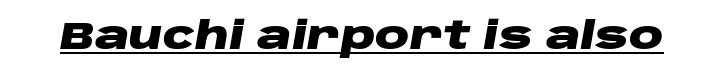
These lines were composed using italics. Observe the ordinary spacing: letters are neighbours, not strangers. The specimen includes a rule beneath the text block's lines. Looks like regular typesetting: each glyph gets only the width it needs. The font is running at its bold setting.
